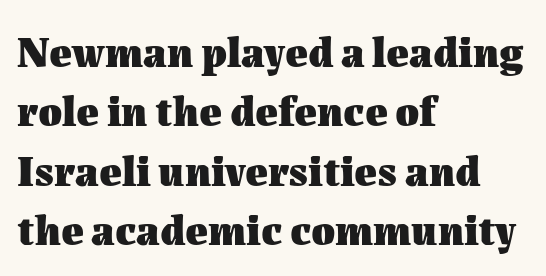
The image shows 43 px heavy type, upright; set left-aligned, normal line spacing (1.38x), normal letter spacing, not underlined; medium stroke contrast and a medium x-height.
